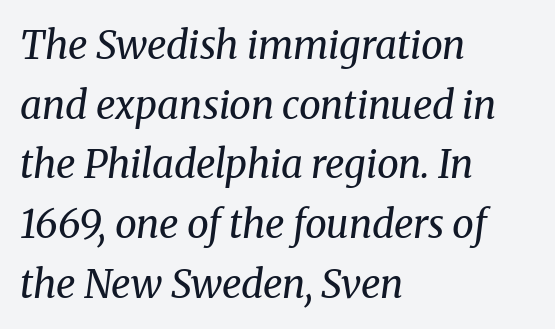
The image shows 39 px regular-weight serif type, italic (leaning right); set left-aligned, normal line spacing (1.53x), normal letter spacing, not underlined; medium stroke contrast and a medium x-height.
